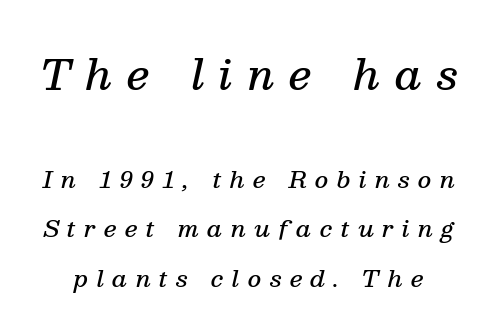
Firm but not heavy-handed strokes: this text is semibold. Emphasis-style slanted type is in use. A bare baseline throughout the passage. The passage shown stacks its lines with a broad gap.
